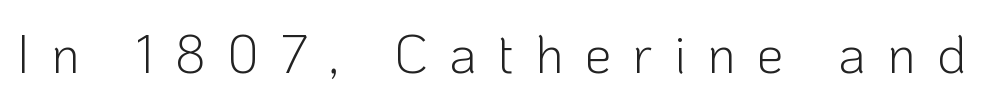
{"serif": "no", "italic": "no", "bold": "no", "weight": "light", "width": "normal", "stroke_contrast": "low", "x_height": "medium", "monospaced": "no", "underline": "no", "letter_spacing": "wide", "letter_spacing_em": 0.4, "glyph_px": 53}
